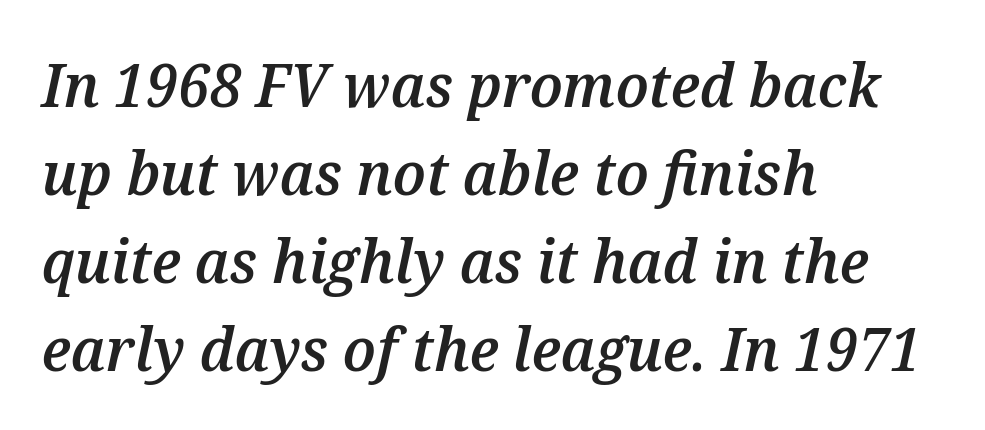
The image shows 61 px semibold type, italic (leaning right); set left-aligned, normal line spacing (1.44x), normal letter spacing, not underlined; medium stroke contrast and a medium x-height.
